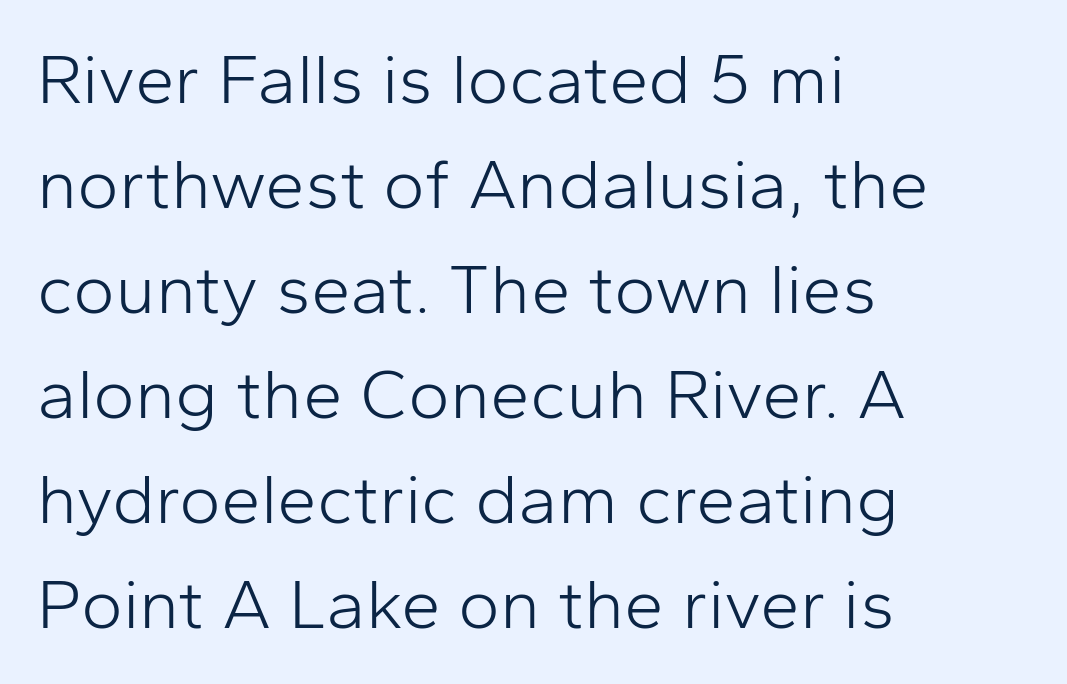
The image shows 71 px light sans-serif type, upright; set left-aligned, normal line spacing (1.48x), normal letter spacing, not underlined; low stroke contrast and a medium x-height.
